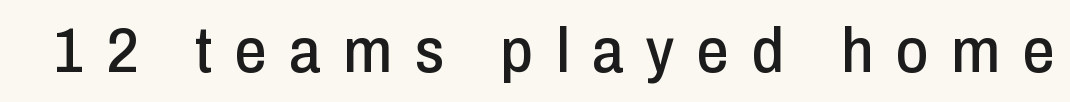
{"serif": "no", "italic": "no", "width": "condensed", "stroke_contrast": "low", "x_height": "medium", "monospaced": "no", "underline": "no", "letter_spacing": "wide", "letter_spacing_em": 0.36, "glyph_px": 63}
